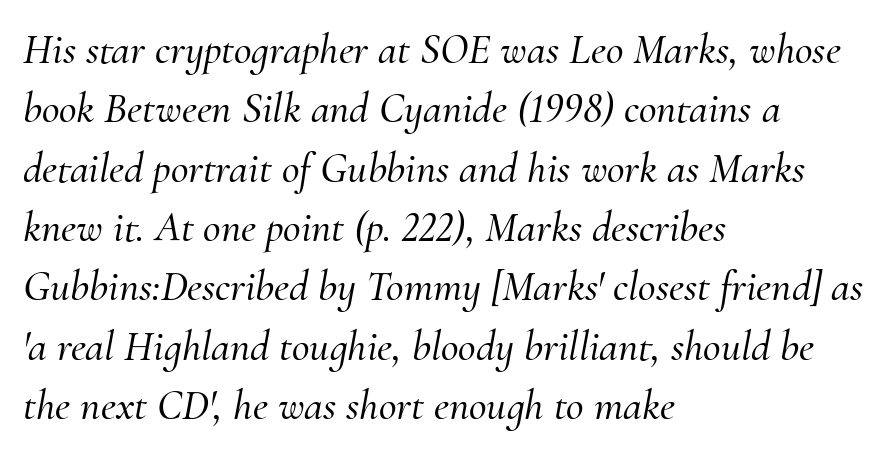
{"serif": "yes", "italic": "yes", "lean": "right", "slant_degrees": 10, "width": "normal", "stroke_contrast": "medium", "x_height": "small", "monospaced": "no", "underline": "no", "align": "left", "line_spacing": "normal", "line_spacing_ratio": 1.38, "letter_spacing": "normal", "letter_spacing_em": 0.0, "glyph_px": 43}
